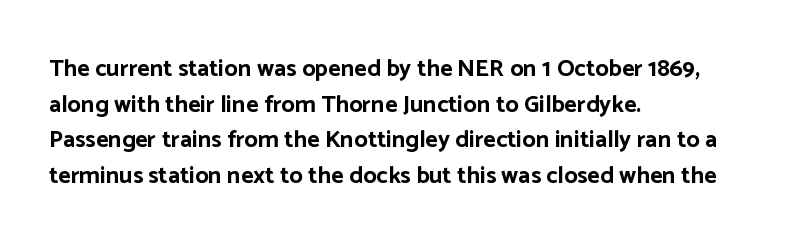
Q: Is the text bold? A: Yes.
Q: Is the text italic (slanted)? A: No, it is upright.
Q: Is the text underlined? A: No.
Q: How is the paragraph aligned? A: Left-aligned.
Q: Is the spacing between letters normal or unusually wide? A: Normal.
Q: Is the spacing between lines tight, normal or loose? A: Normal.
